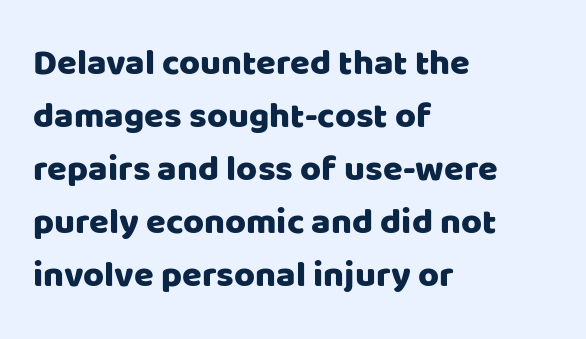
This rendering uses left alignment, leaving the right contour irregular. A roman cut, with each character standing at attention. The typeface chosen for these lines omits serifs. Beneath every word, the page is bare. Vertically, the passage feels balanced, rows spaced as you'd expect. Do the characters align in a grid? No, the font is proportional.
